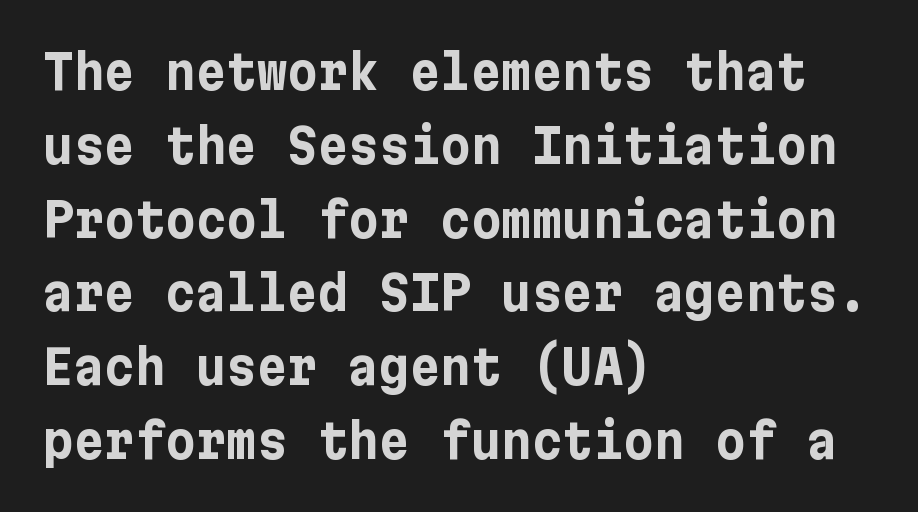
The face used here is rendered with its standard letterfit. The passage shown is not underscored anywhere. A classic flush-left, rag-right setting is used for this passage. Typographic density is high because the face is bold.
